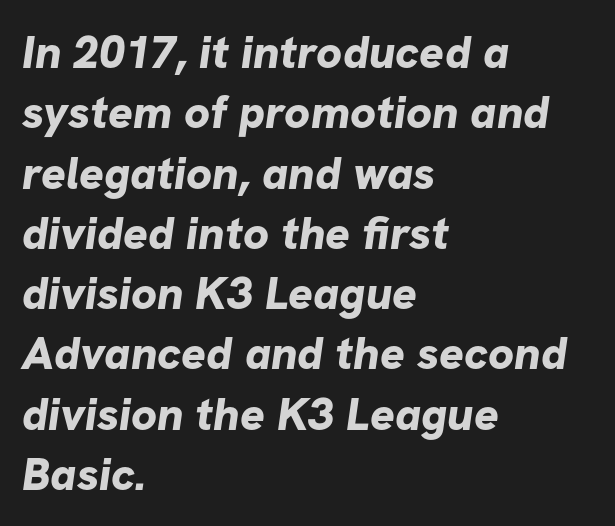
The face used here is a sans, in the tradition of grotesques and geometrics. Students, note that the glyphs here touch the page at normal intervals. The paragraph has a hard left edge and a soft right edge. Beneath every word, the page is bare. How heavy is the stroke? Heavy — this is a bold. This sample has the flowing, uneven cadence of proportional lettering.
